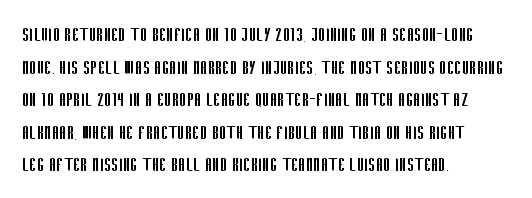
{"italic": "no", "bold": "no", "underline": "no", "align": "left", "line_spacing": "normal", "line_spacing_ratio": 1.48, "letter_spacing": "normal", "letter_spacing_em": 0.0, "glyph_px": 22}
